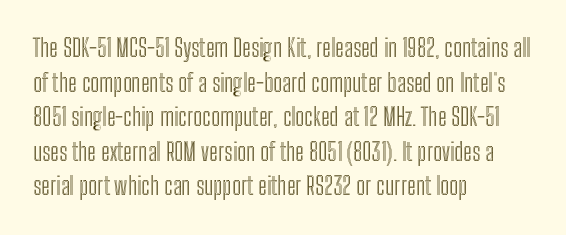
Q: Is the text italic (slanted)? A: No, it is upright.
Q: Is the text underlined? A: No.
Q: How is the paragraph aligned? A: Left-aligned.
Q: Is the spacing between letters normal or unusually wide? A: Normal.
Q: Is the spacing between lines tight, normal or loose? A: Normal.
